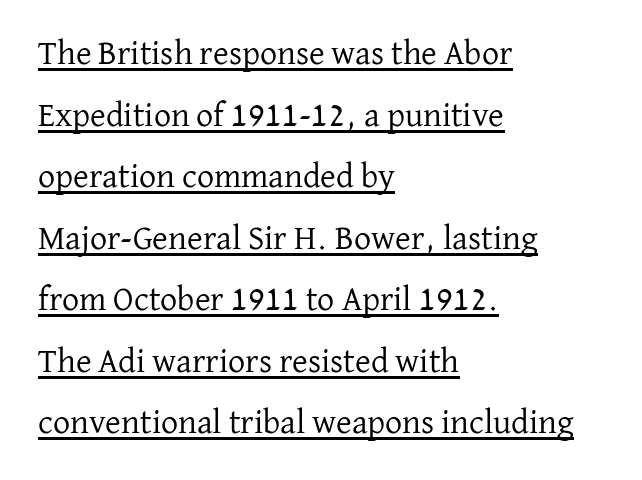
The image shows 34 px regular-weight serif type, upright; set left-aligned, line spacing 1.81x, normal letter spacing, underlined; low stroke contrast and a medium x-height.
